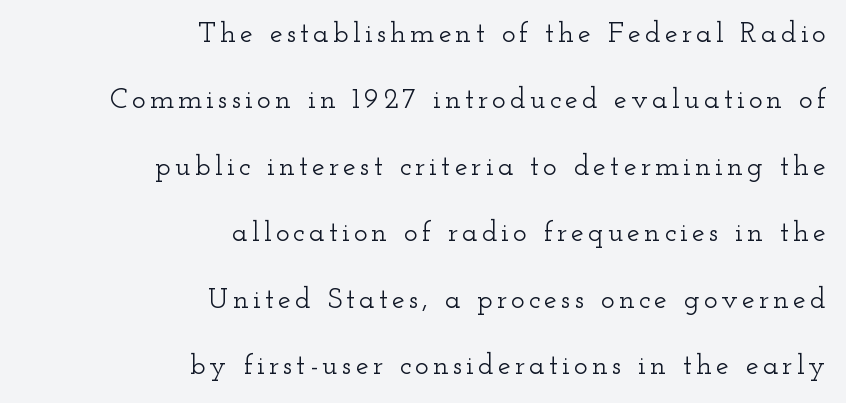
The image shows 29 px wide serif type, upright; set right-aligned, loose line spacing (2.29x), not underlined; low stroke contrast and a small x-height.
